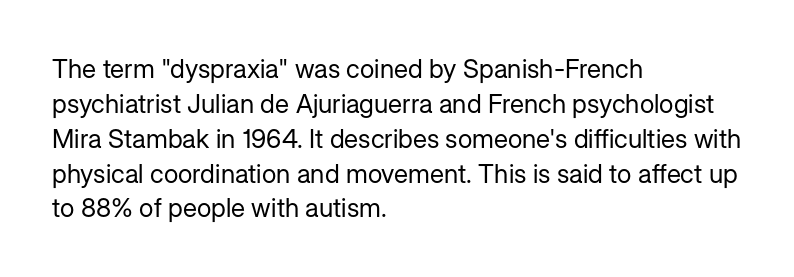
{"italic": "no", "bold": "no", "underline": "no", "align": "left", "line_spacing": "normal", "line_spacing_ratio": 1.34, "letter_spacing": "normal", "letter_spacing_em": 0.0, "glyph_px": 26}
